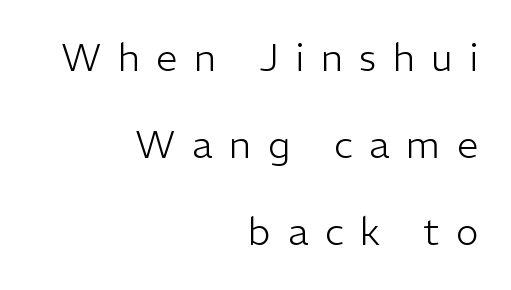
Q: Is the text bold? A: No.
Q: Is the text italic (slanted)? A: No, it is upright.
Q: Is the typeface a serif or a sans-serif typeface? A: Sans-serif.
Q: Is the text underlined? A: No.
Q: How is the paragraph aligned? A: Right-aligned.
Q: Is the spacing between letters normal or unusually wide? A: Unusually wide.
Q: Is the spacing between lines tight, normal or loose? A: Loose.
Q: Width (condensed, normal, or wide)? A: Normal.
Q: Stroke contrast? A: Low.
Q: x-height? A: Medium.
Q: Monospaced? A: No.
